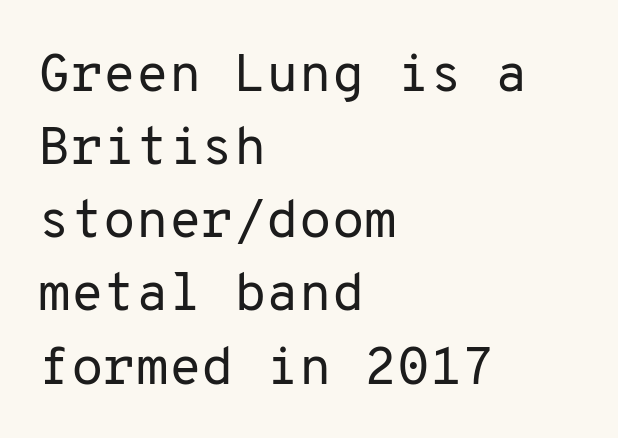
Q: Is the text bold? A: No.
Q: Is the text italic (slanted)? A: No, it is upright.
Q: Is the typeface a serif or a sans-serif typeface? A: Sans-serif.
Q: Is the text underlined? A: No.
Q: How is the paragraph aligned? A: Left-aligned.
Q: Is the spacing between letters normal or unusually wide? A: Normal.
Q: Is the spacing between lines tight, normal or loose? A: Normal.
Q: Width (condensed, normal, or wide)? A: Normal.
Q: Stroke contrast? A: Low.
Q: x-height? A: Medium.
Q: Monospaced? A: Yes.
